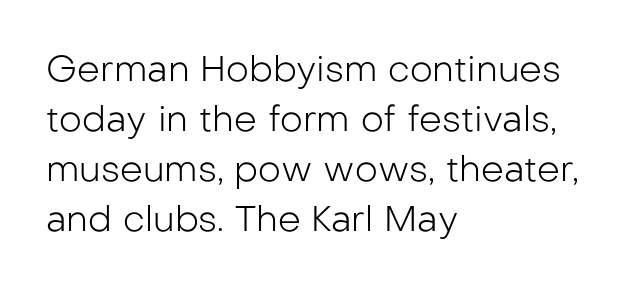
{"serif": "no", "italic": "no", "bold": "no", "weight": "light", "width": "normal", "stroke_contrast": "low", "x_height": "medium", "monospaced": "no", "underline": "no", "align": "left", "line_spacing": "normal", "line_spacing_ratio": 1.39, "letter_spacing": "normal", "letter_spacing_em": 0.0, "glyph_px": 36}
